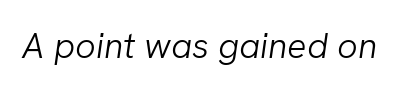
The image shows 36 px light type, italic (leaning right); set normal letter spacing, not underlined; low stroke contrast and a medium x-height.
